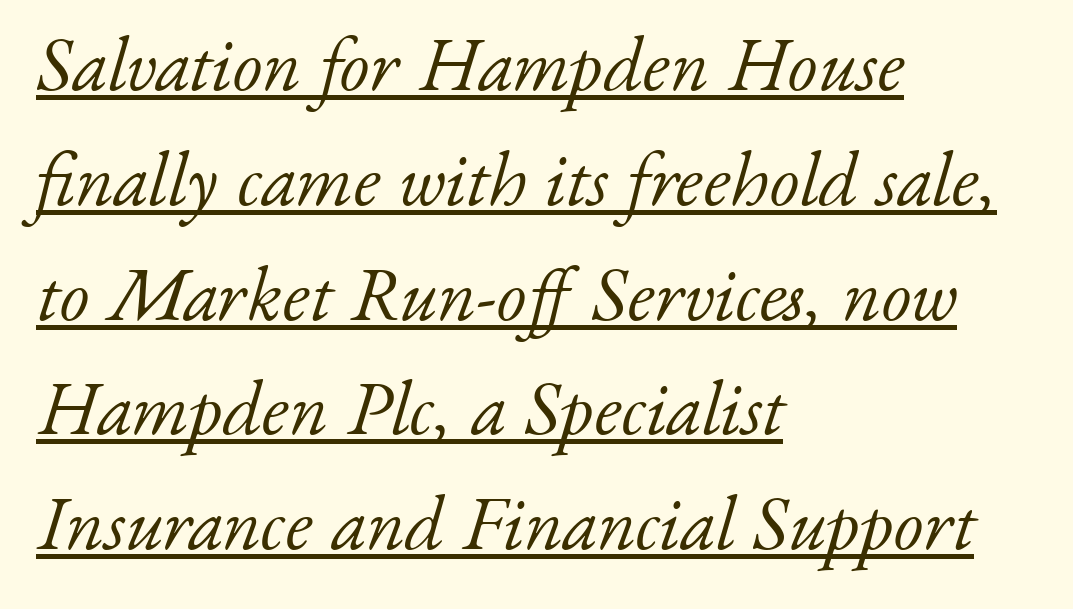
{"serif": "yes", "italic": "yes", "lean": "right", "slant_degrees": 17, "bold": "no", "weight": "light", "width": "normal", "stroke_contrast": "low", "x_height": "small", "monospaced": "no", "underline": "yes", "align": "left", "line_spacing": "normal", "line_spacing_ratio": 1.51, "letter_spacing": "normal", "letter_spacing_em": 0.0, "glyph_px": 76}
